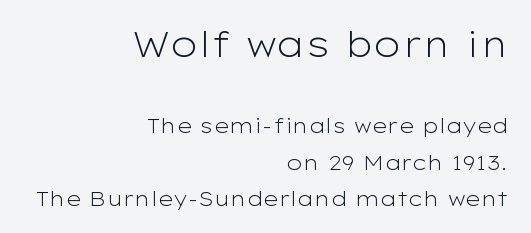
Note: larger setting up top, smaller setting below. Has an underline been added? It has not. In terms of letterform style, serifs are entirely absent. These lines are set flush right with a ragged left edge.
